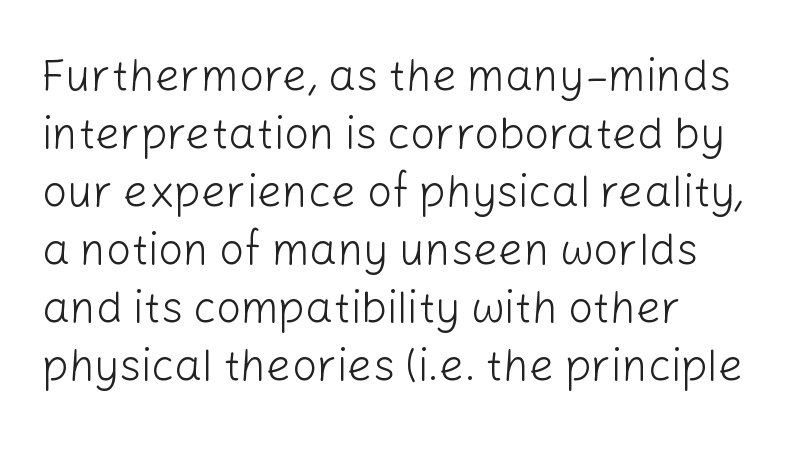
The image shows 44 px light sans-serif type, upright; set normal line spacing (1.32x), normal letter spacing, not underlined; low stroke contrast and a medium x-height.
